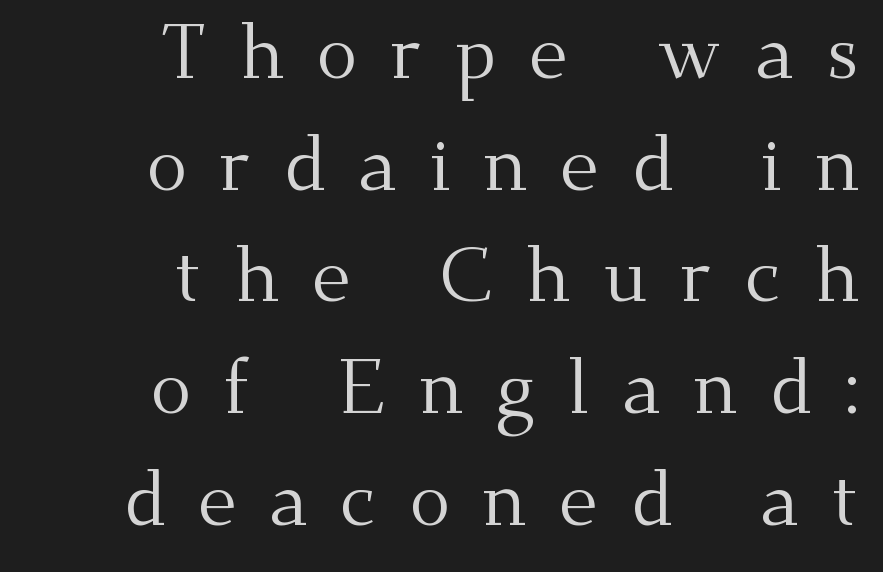
The image shows 76 px regular-weight serif type, upright; set right-aligned, normal line spacing (1.47x), unusually wide letter spacing (+0.43 em), not underlined; medium stroke contrast and a small x-height.
